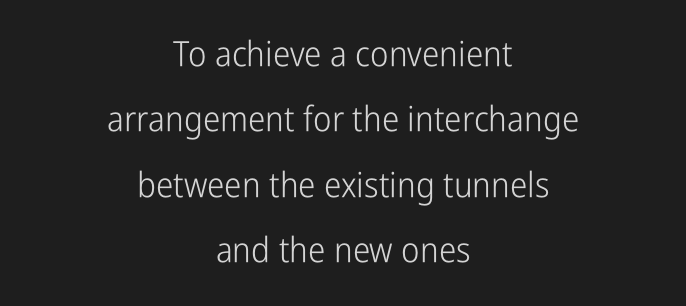
{"serif": "no", "italic": "no", "bold": "no", "weight": "light", "width": "condensed", "stroke_contrast": "low", "x_height": "medium", "monospaced": "no", "underline": "no", "align": "center", "line_spacing_ratio": 1.87, "letter_spacing": "normal", "letter_spacing_em": 0.0, "glyph_px": 35}
